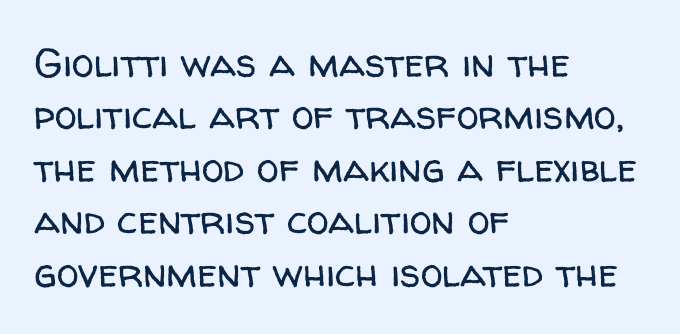
The image shows 40 px regular-weight sans-serif type, upright; set left-aligned, normal line spacing (1.31x), normal letter spacing, not underlined; low stroke contrast and a medium x-height.
